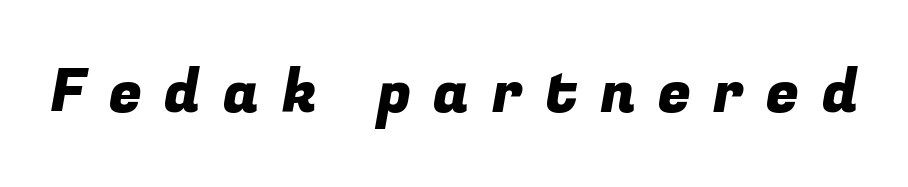
Q: Is the typeface a serif or a sans-serif typeface? A: Sans-serif.
Q: Is the text underlined? A: No.
Q: Is the spacing between letters normal or unusually wide? A: Unusually wide.
Q: Width (condensed, normal, or wide)? A: Normal.
Q: Stroke contrast? A: Low.
Q: x-height? A: Medium.
Q: Monospaced? A: No.
